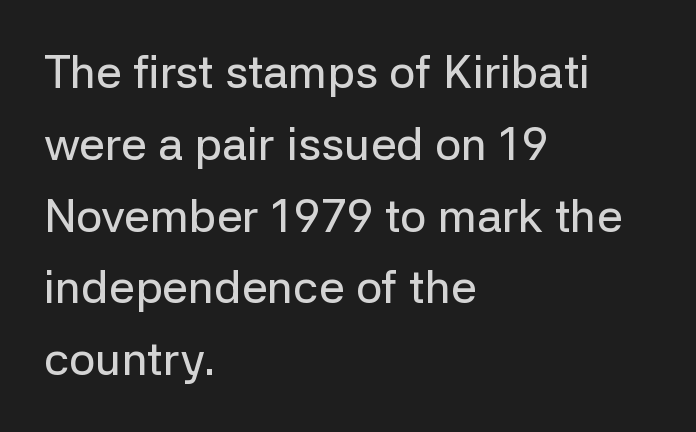
{"serif": "no", "italic": "no", "width": "normal", "stroke_contrast": "low", "x_height": "medium", "monospaced": "no", "underline": "no", "align": "left", "line_spacing": "normal", "line_spacing_ratio": 1.56, "letter_spacing": "normal", "letter_spacing_em": 0.0, "glyph_px": 46}
